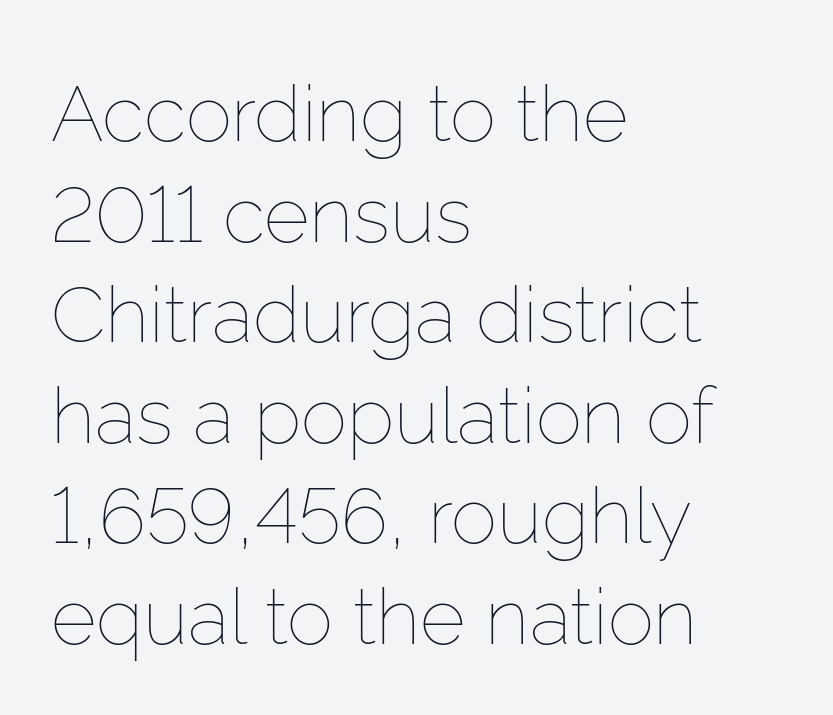
{"italic": "no", "bold": "no", "weight": "thin", "width": "normal", "stroke_contrast": "low", "x_height": "medium", "monospaced": "no", "underline": "no", "align": "left", "line_spacing": "normal", "line_spacing_ratio": 1.29, "letter_spacing": "normal", "letter_spacing_em": 0.0, "glyph_px": 78}
